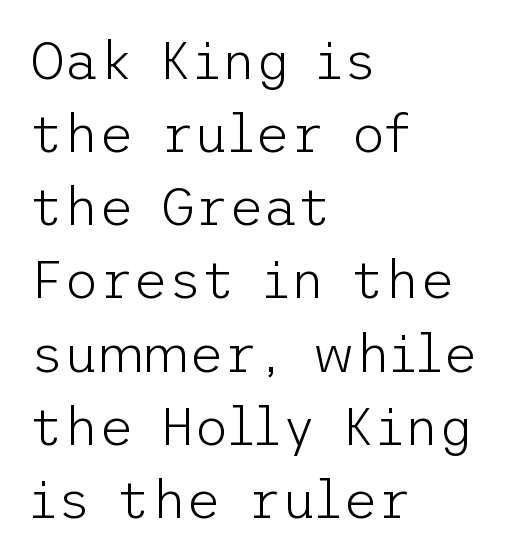
{"serif": "no", "italic": "no", "bold": "no", "weight": "light", "width": "normal", "stroke_contrast": "low", "x_height": "medium", "underline": "no", "align": "left", "line_spacing": "normal", "line_spacing_ratio": 1.38, "letter_spacing": "normal", "letter_spacing_em": 0.0, "glyph_px": 53}
